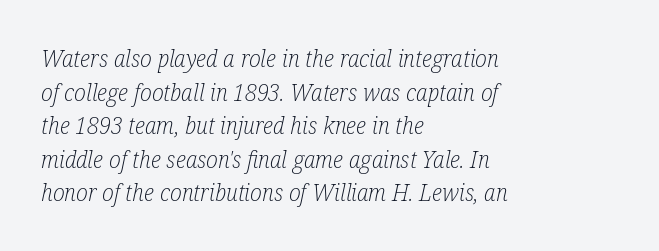
The words here are not underlined. The lettering tilts uniformly, giving the passage an italic look. Each line starts at the same left margin while the right side varies. The letters sit at their default tracking, neither squeezed nor spread. In terms of leading, this rendering sits right in the middle.
